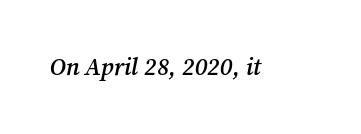
{"italic": "yes", "lean": "right", "slant_degrees": 12, "bold": "semi", "underline": "no", "letter_spacing": "normal", "letter_spacing_em": 0.0, "glyph_px": 24}
